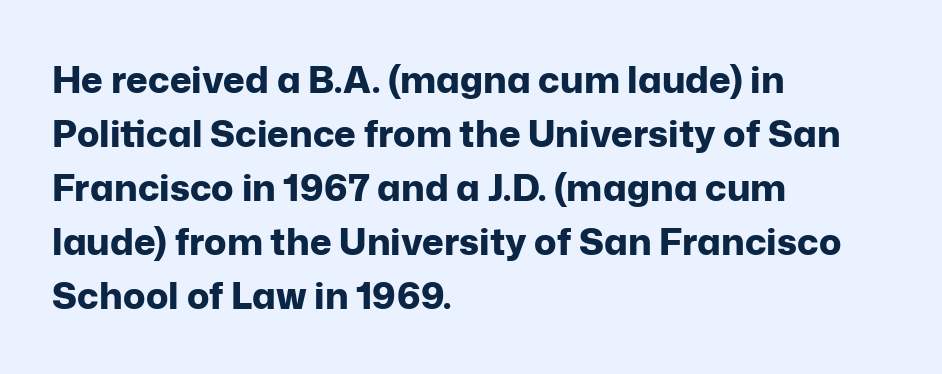
Q: Is the text bold? A: Yes.
Q: Is the text italic (slanted)? A: No, it is upright.
Q: Is the typeface a serif or a sans-serif typeface? A: Sans-serif.
Q: Is the text underlined? A: No.
Q: How is the paragraph aligned? A: Left-aligned.
Q: Is the spacing between letters normal or unusually wide? A: Normal.
Q: Is the spacing between lines tight, normal or loose? A: Normal.
Q: Width (condensed, normal, or wide)? A: Normal.
Q: Stroke contrast? A: Low.
Q: x-height? A: Medium.
Q: Monospaced? A: No.
